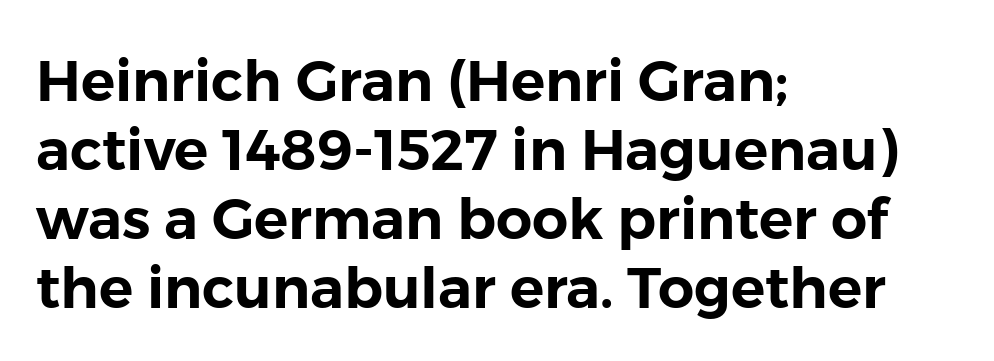
Q: Is the text italic (slanted)? A: No, it is upright.
Q: Is the typeface a serif or a sans-serif typeface? A: Sans-serif.
Q: Is the text underlined? A: No.
Q: How is the paragraph aligned? A: Left-aligned.
Q: Is the spacing between letters normal or unusually wide? A: Normal.
Q: Width (condensed, normal, or wide)? A: Normal.
Q: Stroke contrast? A: Low.
Q: x-height? A: Medium.
Q: Monospaced? A: No.
